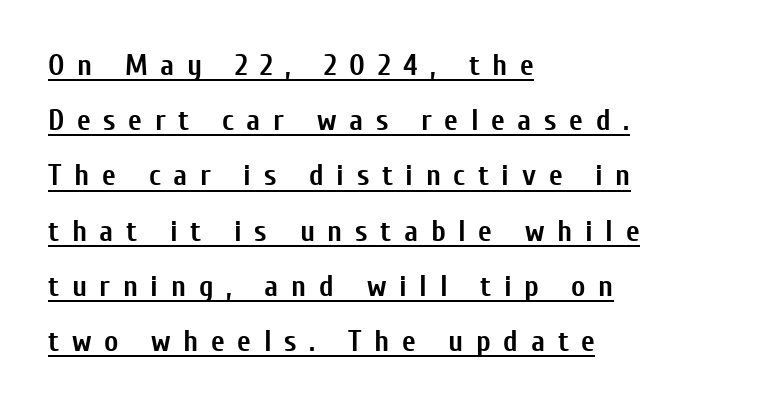
The image shows 30 px semibold, condensed sans-serif type, upright; set left-aligned, line spacing 1.84x, unusually wide letter spacing (+0.42 em), underlined; low stroke contrast and a medium x-height.
